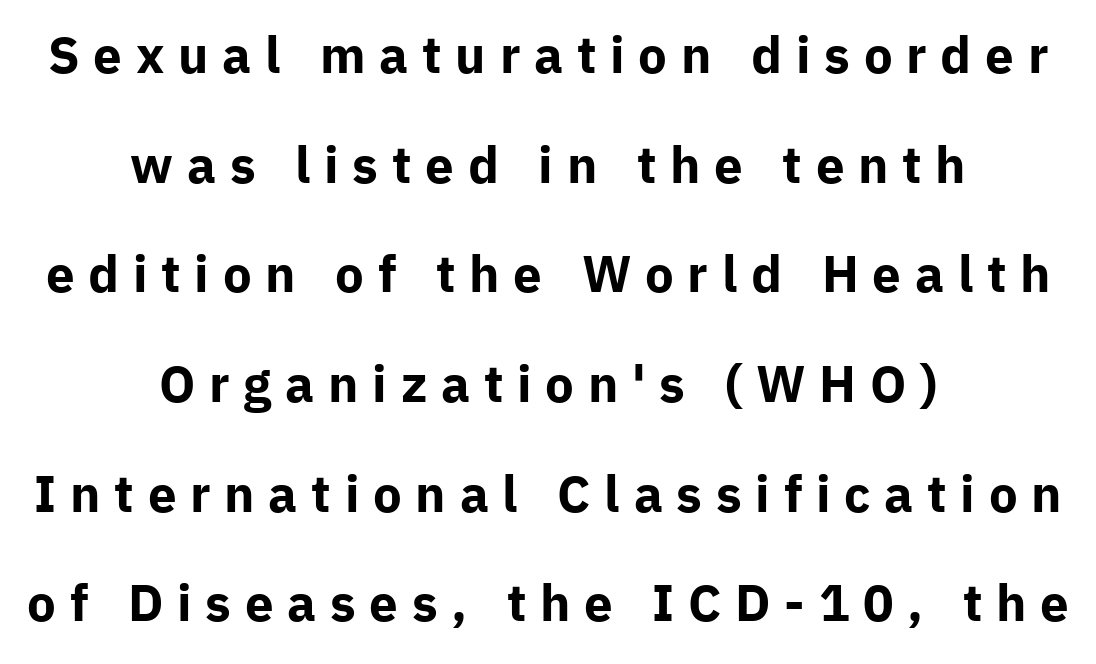
{"serif": "no", "italic": "no", "bold": "yes", "weight": "bold", "width": "normal", "stroke_contrast": "low", "x_height": "medium", "monospaced": "no", "underline": "no", "align": "center", "line_spacing": "loose", "line_spacing_ratio": 2.15, "letter_spacing": "wide", "letter_spacing_em": 0.27, "glyph_px": 51}
